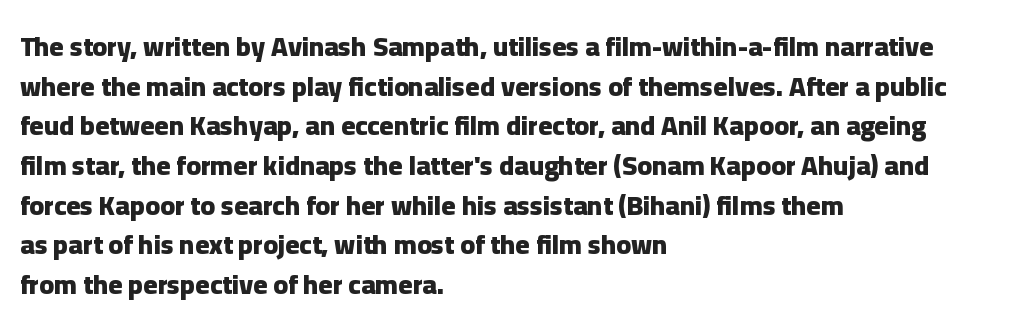
The glyphs are unaccompanied by any horizontal stroke below them. The characters look thick and weighty, a clear bold. Horizontally, the lines are justified to the leading edge only. Successive baselines arrive at the customary interval. Ordinary non-slanted type is in use.
